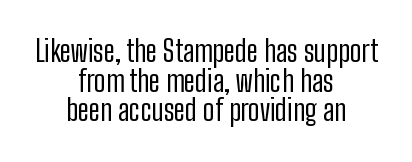
Q: Is the text bold? A: No.
Q: Is the text italic (slanted)? A: No, it is upright.
Q: Is the typeface a serif or a sans-serif typeface? A: Sans-serif.
Q: Is the text underlined? A: No.
Q: How is the paragraph aligned? A: Centered.
Q: Is the spacing between letters normal or unusually wide? A: Normal.
Q: Is the spacing between lines tight, normal or loose? A: Tight.
Q: Width (condensed, normal, or wide)? A: Condensed.
Q: Stroke contrast? A: Low.
Q: x-height? A: Medium.
Q: Monospaced? A: No.
